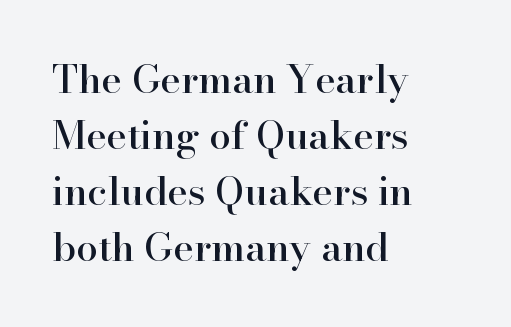
Q: Is the text italic (slanted)? A: No, it is upright.
Q: Is the typeface a serif or a sans-serif typeface? A: Serif.
Q: Is the text underlined? A: No.
Q: How is the paragraph aligned? A: Left-aligned.
Q: Is the spacing between letters normal or unusually wide? A: Normal.
Q: Is the spacing between lines tight, normal or loose? A: Normal.
Q: Width (condensed, normal, or wide)? A: Normal.
Q: Stroke contrast? A: High.
Q: x-height? A: Small.
Q: Monospaced? A: No.
